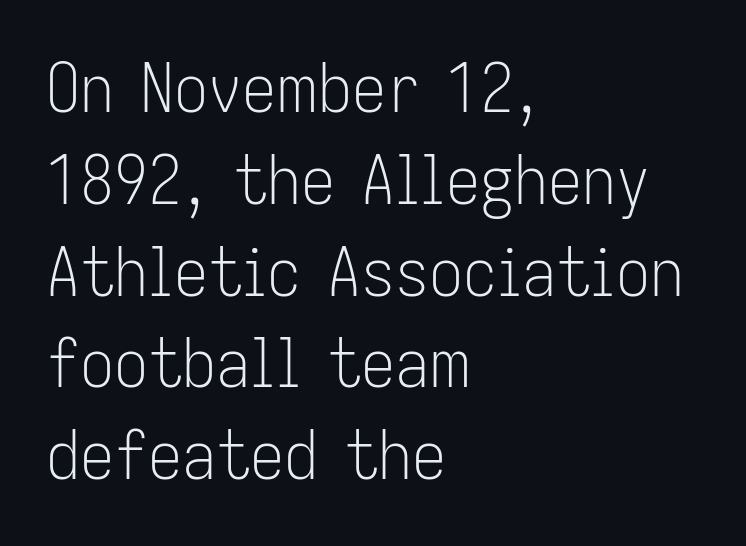
Q: Is the text bold? A: No.
Q: Is the text italic (slanted)? A: No, it is upright.
Q: Is the typeface a serif or a sans-serif typeface? A: Sans-serif.
Q: Is the text underlined? A: No.
Q: How is the paragraph aligned? A: Left-aligned.
Q: Is the spacing between letters normal or unusually wide? A: Normal.
Q: Is the spacing between lines tight, normal or loose? A: Normal.
Q: Width (condensed, normal, or wide)? A: Condensed.
Q: Stroke contrast? A: Low.
Q: x-height? A: Medium.
Q: Monospaced? A: No.
